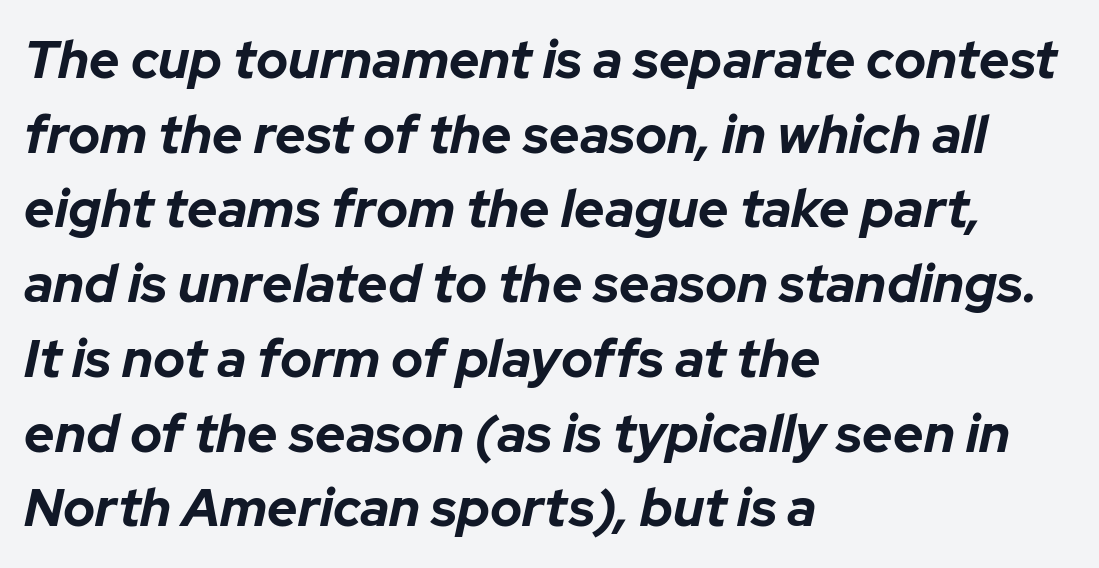
Q: Is the text bold? A: Yes.
Q: Is the text italic (slanted)? A: Yes, it leans right by about 12 degrees.
Q: Is the text underlined? A: No.
Q: How is the paragraph aligned? A: Left-aligned.
Q: Is the spacing between letters normal or unusually wide? A: Normal.
Q: Is the spacing between lines tight, normal or loose? A: Normal.
Q: Width (condensed, normal, or wide)? A: Normal.
Q: Stroke contrast? A: Low.
Q: x-height? A: Medium.
Q: Monospaced? A: No.
